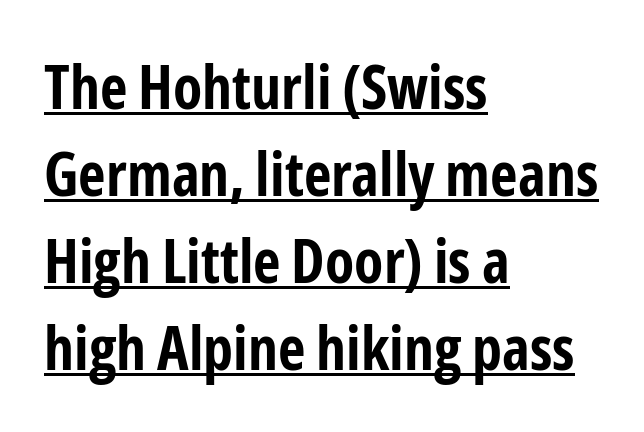
You can tell from the bare stems that sans-serif type was used. Horizontal bands of white between lines are of average thickness. Is this a fixed-width face? No — the glyphs have proportional, varying widths. This is the regular roman posture of the typeface. Each line starts at the same left margin while the right side varies. The glyphs have the mass of a bold cut.
